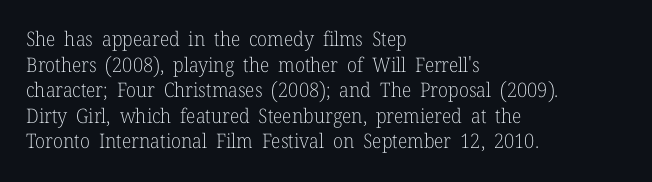
The image shows 20 px text type, upright; set left-aligned, normal line spacing (1.28x), normal letter spacing, not underlined.
